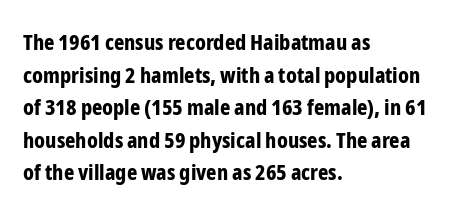
The letters stand straight up with perfectly vertical stems. Vertical spacing — default. Beneath every word, the page is bare. Typeset ragged right — the left edge is the straight one.
